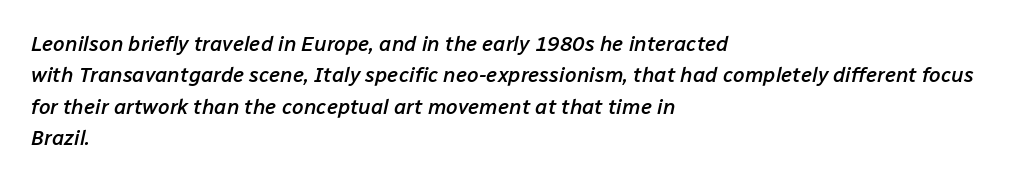
Q: Is the text bold? A: Semi-bold.
Q: Is the text italic (slanted)? A: Yes, it leans right by about 12 degrees.
Q: Is the text underlined? A: No.
Q: How is the paragraph aligned? A: Left-aligned.
Q: Is the spacing between letters normal or unusually wide? A: Normal.
Q: Is the spacing between lines tight, normal or loose? A: Normal.
